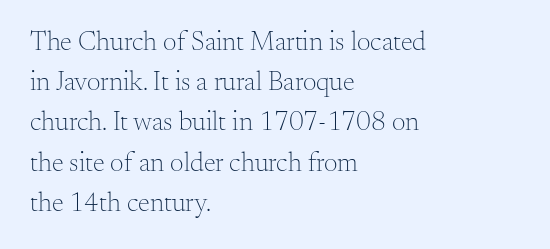
The image shows 27 px text type, upright; set left-aligned, normal line spacing (1.49x), normal letter spacing, not underlined.
